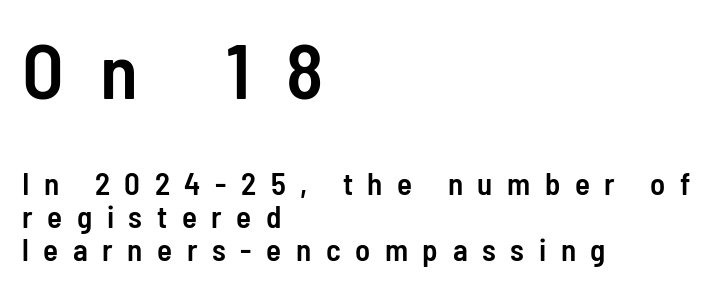
Larger block? The one above; the one below is distinctly smaller. What stands out about the letter spacing? Its width — letters are far apart. The face used here is proportionally spaced, like ordinary book or web type. This rendering uses left alignment, leaving the right contour irregular. In terms of weight, the rendering is demibold, just under bold. The rendering shows plain stroke endings on the letterforms — a sans-serif design.
